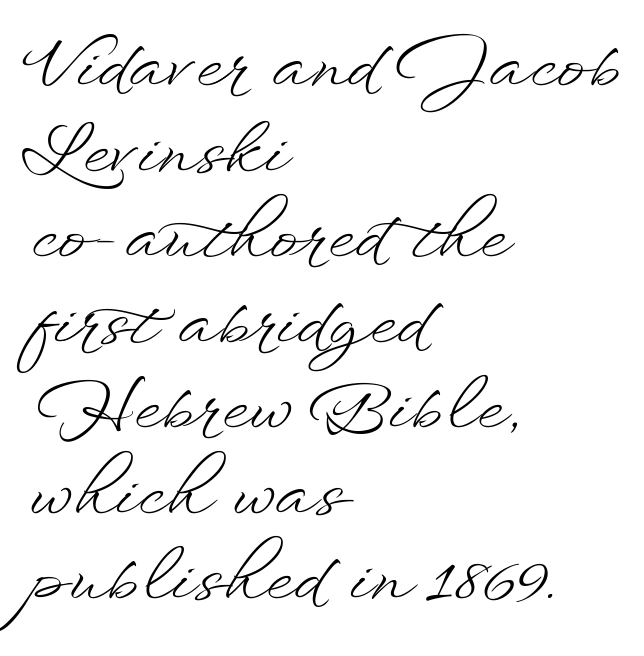
{"bold": "no", "weight": "light", "width": "wide", "stroke_contrast": "low", "x_height": "small", "monospaced": "no", "underline": "no", "align": "left", "line_spacing_ratio": 1.24, "letter_spacing": "normal", "letter_spacing_em": 0.0, "glyph_px": 69}
